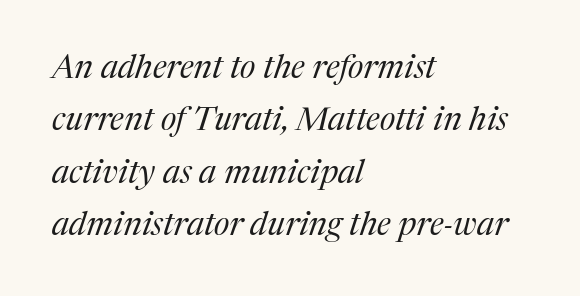
The image shows 33 px regular-weight serif type, italic (leaning right); set left-aligned, normal line spacing (1.59x), normal letter spacing, not underlined; medium stroke contrast and a medium x-height.
